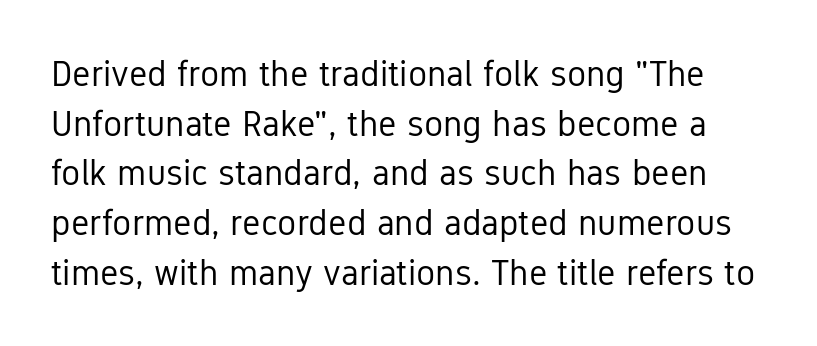
Q: Is the text bold? A: No.
Q: Is the text italic (slanted)? A: No, it is upright.
Q: Is the typeface a serif or a sans-serif typeface? A: Sans-serif.
Q: Is the text underlined? A: No.
Q: Is the spacing between letters normal or unusually wide? A: Normal.
Q: Is the spacing between lines tight, normal or loose? A: Normal.
Q: Width (condensed, normal, or wide)? A: Condensed.
Q: Stroke contrast? A: Low.
Q: x-height? A: Medium.
Q: Monospaced? A: No.
